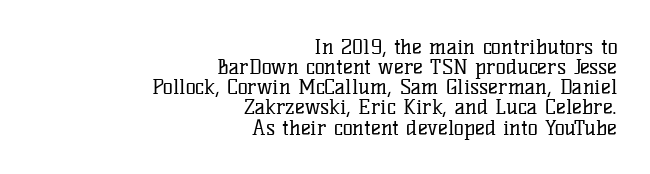
Casual observation: everything's shoved over to the right. The gaps between neighbouring characters are ordinary and unremarkable. Underline: absent. Quick note: not italic, upright. Notice how descenders almost collide with the ascenders below — that's tight leading. The letters look calm and open, with moderate or lighter stems.
